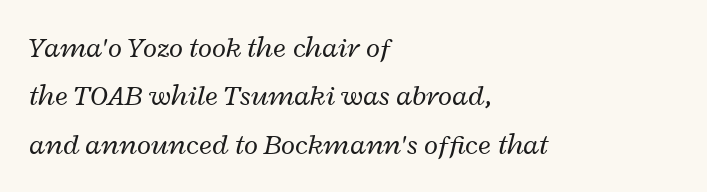
The image shows 29 px regular-weight, wide type, italic (leaning right); set left-aligned, normal line spacing (1.67x), normal letter spacing, not underlined; low stroke contrast and a medium x-height.
